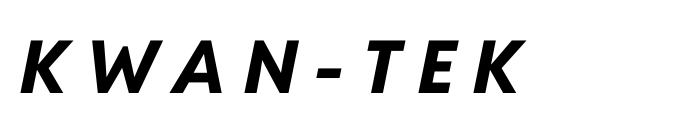
The image shows 73 px bold type, italic (leaning right); set unusually wide letter spacing (+0.23 em), not underlined; low stroke contrast and a medium x-height.
